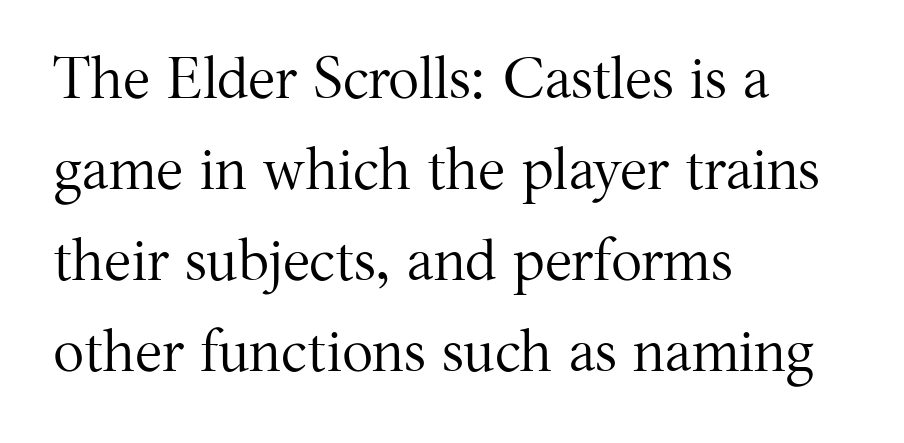
Q: Is the text bold? A: No.
Q: Is the text italic (slanted)? A: No, it is upright.
Q: Is the typeface a serif or a sans-serif typeface? A: Serif.
Q: Is the text underlined? A: No.
Q: How is the paragraph aligned? A: Left-aligned.
Q: Is the spacing between letters normal or unusually wide? A: Normal.
Q: Is the spacing between lines tight, normal or loose? A: Normal.
Q: Width (condensed, normal, or wide)? A: Normal.
Q: Stroke contrast? A: Medium.
Q: x-height? A: Medium.
Q: Monospaced? A: No.
